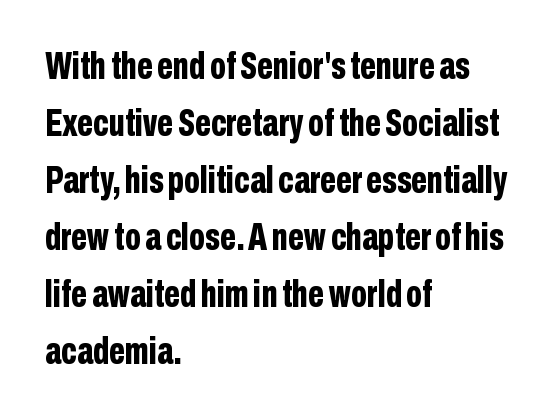
The image shows 38 px bold, condensed sans-serif type, upright; set left-aligned, normal line spacing (1.5x), normal letter spacing, not underlined; low stroke contrast and a medium x-height.
